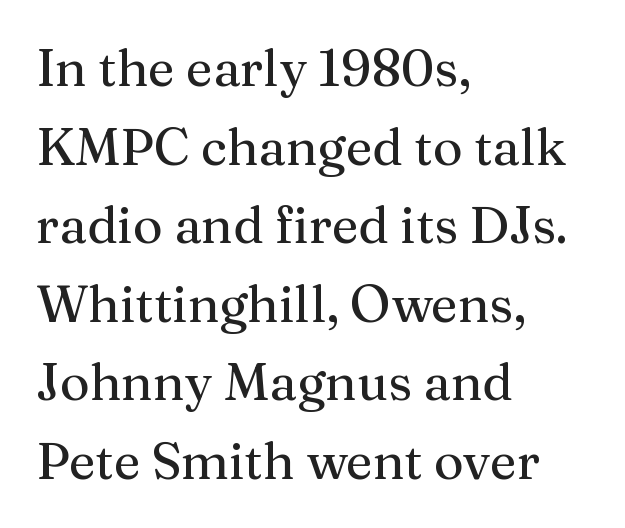
Q: Is the text italic (slanted)? A: No, it is upright.
Q: Is the typeface a serif or a sans-serif typeface? A: Serif.
Q: Is the text underlined? A: No.
Q: How is the paragraph aligned? A: Left-aligned.
Q: Is the spacing between letters normal or unusually wide? A: Normal.
Q: Is the spacing between lines tight, normal or loose? A: Normal.
Q: Width (condensed, normal, or wide)? A: Normal.
Q: Stroke contrast? A: Medium.
Q: x-height? A: Medium.
Q: Monospaced? A: No.
